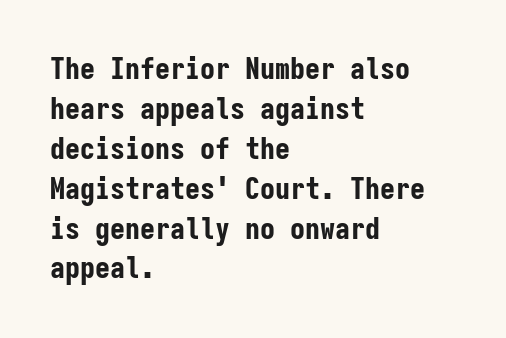
The image shows 30 px bold, condensed sans-serif type, upright, monospaced; set left-aligned, normal line spacing (1.33x), normal letter spacing, not underlined; low stroke contrast and a medium x-height.
